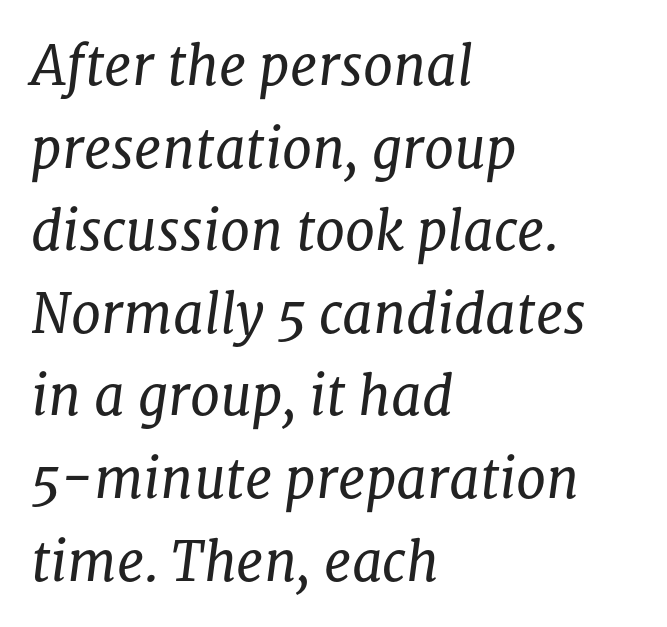
Q: Is the text bold? A: No.
Q: Is the text italic (slanted)? A: Yes, it leans right by about 8 degrees.
Q: Is the typeface a serif or a sans-serif typeface? A: Serif.
Q: Is the text underlined? A: No.
Q: How is the paragraph aligned? A: Left-aligned.
Q: Is the spacing between letters normal or unusually wide? A: Normal.
Q: Is the spacing between lines tight, normal or loose? A: Normal.
Q: Width (condensed, normal, or wide)? A: Normal.
Q: Stroke contrast? A: Low.
Q: x-height? A: Medium.
Q: Monospaced? A: No.
